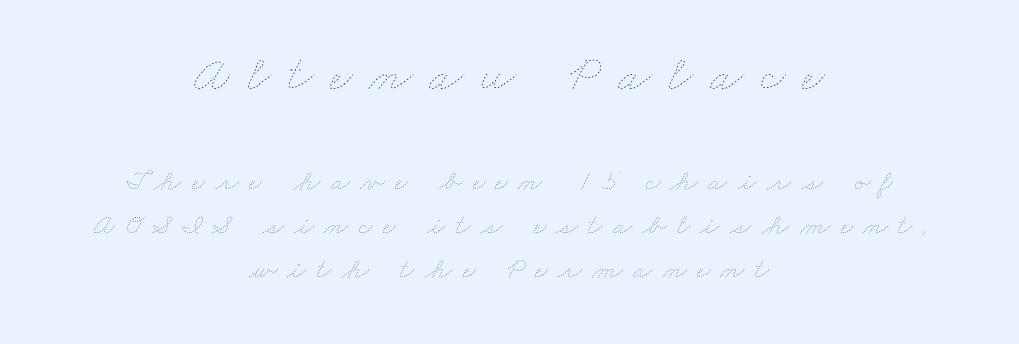
The image shows 50 px thin, wide type; set centered, normal line spacing (1.51x), unusually wide letter spacing (+0.33 em), not underlined; the first (top) block is 1.72x larger; low stroke contrast and a small x-height.
